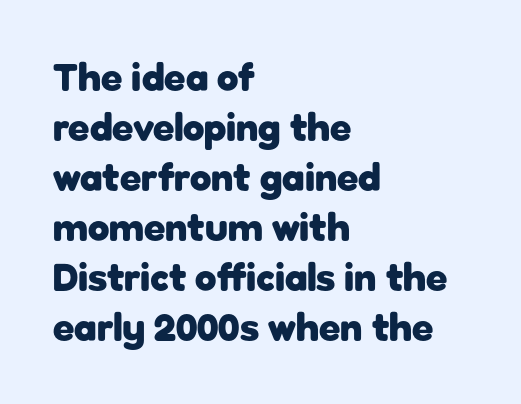
The image shows 39 px heavy sans-serif type, upright; set left-aligned, normal line spacing (1.28x), normal letter spacing, not underlined; low stroke contrast and a medium x-height.
